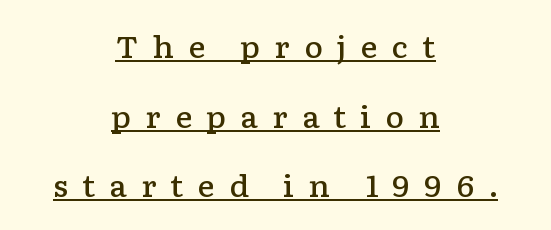
Q: Is the text bold? A: Semi-bold.
Q: Is the text italic (slanted)? A: No, it is upright.
Q: Is the typeface a serif or a sans-serif typeface? A: Serif.
Q: Is the text underlined? A: Yes.
Q: How is the paragraph aligned? A: Centered.
Q: Is the spacing between letters normal or unusually wide? A: Unusually wide.
Q: Is the spacing between lines tight, normal or loose? A: Loose.
Q: Width (condensed, normal, or wide)? A: Wide.
Q: Stroke contrast? A: Low.
Q: x-height? A: Medium.
Q: Monospaced? A: No.
